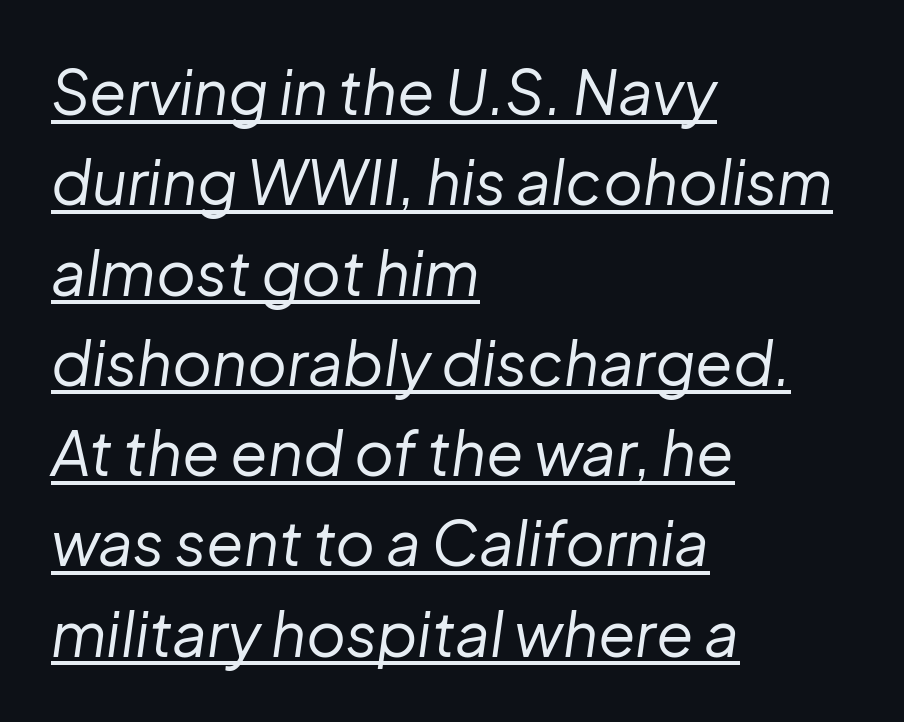
The strokes carry an ordinary text weight at most. Each line of the rendering has a horizontal stroke beneath the glyphs. The rendering applies a slant to the glyphs. What stands out about the letter spacing? Nothing — it is the standard amount. The letters advance in unequal steps, a hallmark of proportional type.
